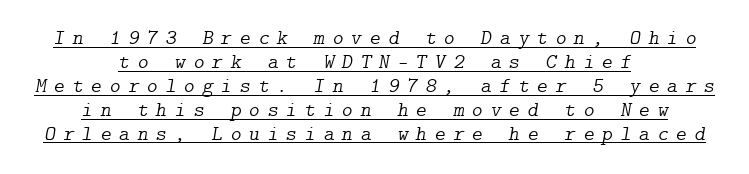
The image shows 21 px text type, italic (leaning right); set centered, tight line spacing (1.14x), unusually wide letter spacing (+0.36 em), underlined.
